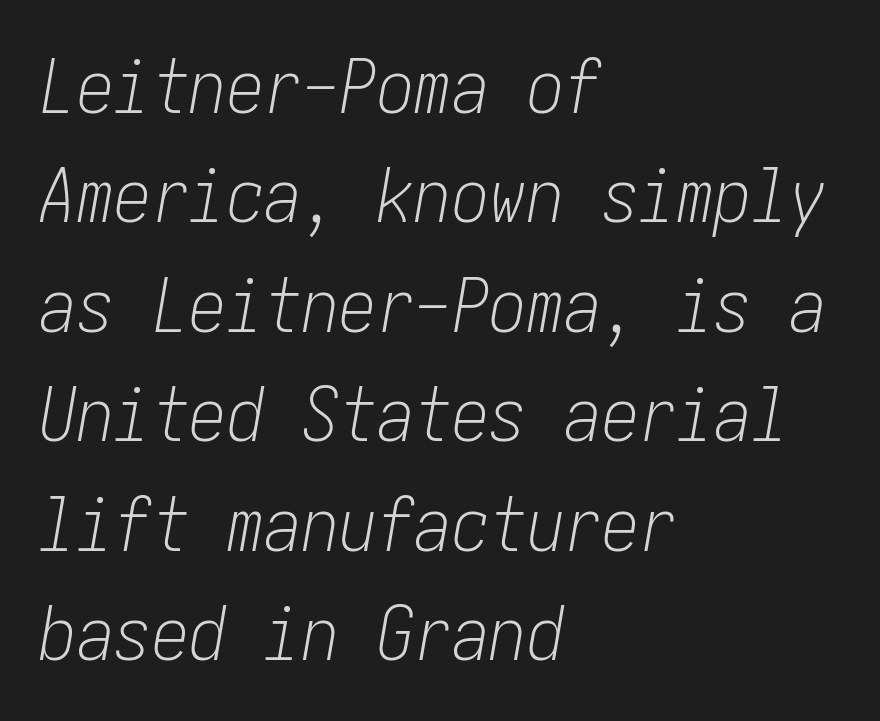
Stroke mass is kept to a normal reading level or below. Glance below the letters and you will spot only blank space. Does the leading feel generous? No, just average. This sample is left-justified, so line endings fall wherever the words run out. How are the letters spaced? Ordinarily, with no added tracking.
